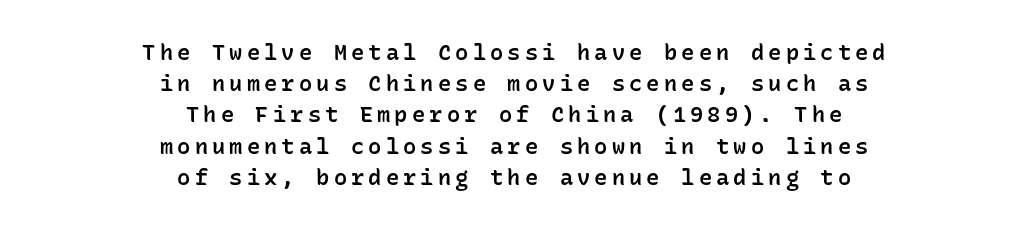
A roman cut, with each character standing at attention. The compositor balanced each line on the midline. The string is rendered with underlining switched off. Vertical spacing — default.
